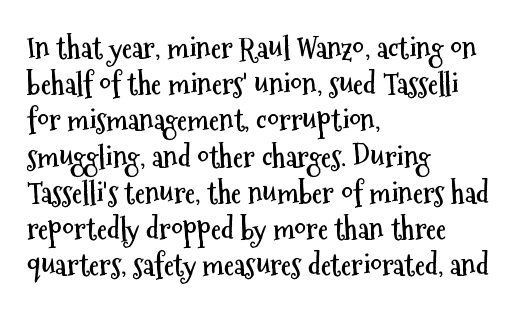
Q: Is the text bold? A: Yes.
Q: Is the text italic (slanted)? A: No, it is upright.
Q: Is the typeface a serif or a sans-serif typeface? A: Sans-serif.
Q: Is the text underlined? A: No.
Q: How is the paragraph aligned? A: Left-aligned.
Q: Is the spacing between letters normal or unusually wide? A: Normal.
Q: Is the spacing between lines tight, normal or loose? A: Normal.
Q: Width (condensed, normal, or wide)? A: Condensed.
Q: Stroke contrast? A: Medium.
Q: x-height? A: Medium.
Q: Monospaced? A: No.
